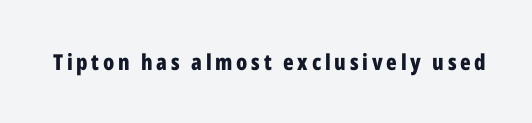
{"italic": "no", "bold": "yes", "underline": "no", "glyph_px": 22}
